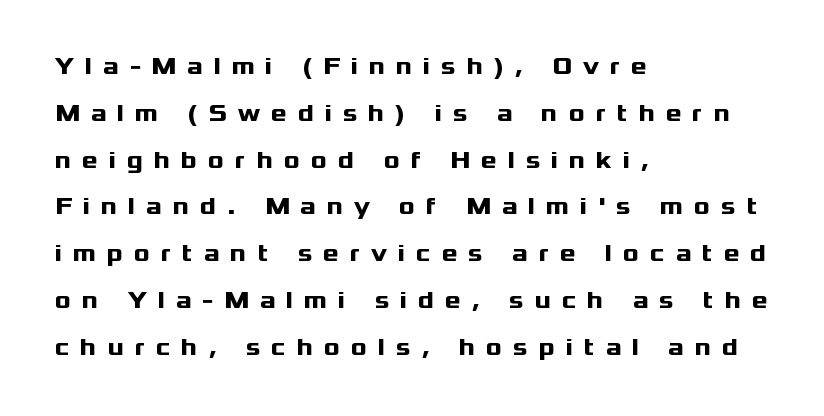
{"italic": "no", "bold": "yes", "underline": "no", "align": "left", "line_spacing": "loose", "line_spacing_ratio": 1.95, "letter_spacing": "wide", "letter_spacing_em": 0.45, "glyph_px": 24}
